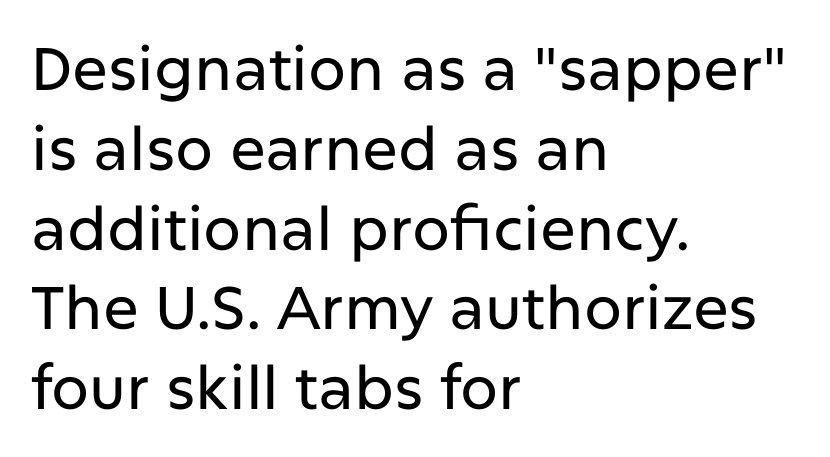
{"serif": "no", "italic": "no", "width": "normal", "stroke_contrast": "low", "x_height": "medium", "monospaced": "no", "underline": "no", "align": "left", "line_spacing": "normal", "line_spacing_ratio": 1.33, "letter_spacing": "normal", "letter_spacing_em": 0.0, "glyph_px": 60}
